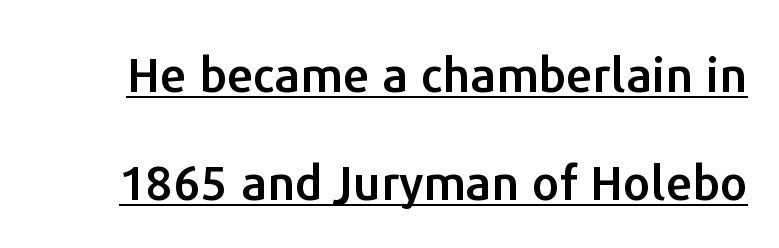
Each letter keeps its own natural width here, so spacing adapts to shape. Every stem runs plumb, perpendicular to the baseline. Nothing unusual about the tracking: characters are spaced as the font intends. This is sans-serif lettering, the kind often seen on screens and signage. The space between consecutive lines is lavish. A baseline rule has been typeset under these characters.
